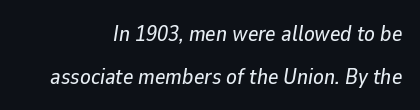
The image shows 22 px text type, italic (leaning right); set right-aligned, loose line spacing (1.95x), normal letter spacing, not underlined.
